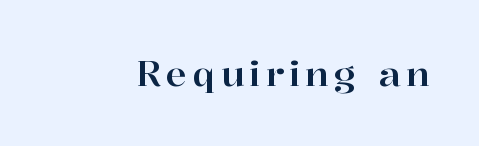
{"serif": "yes", "italic": "no", "width": "normal", "stroke_contrast": "high", "x_height": "medium", "monospaced": "no", "underline": "no", "glyph_px": 35}
